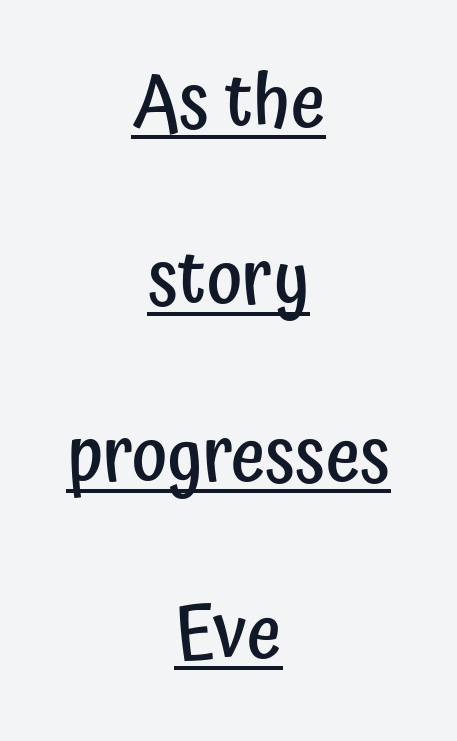
The font's upright variant was chosen for this text. Notice how a bar underscores the lettering throughout. Quick note: interline space is abundant. Character widths vary here, with narrow letters taking less room than wide ones. A typesetter would call this zero additional tracking.
